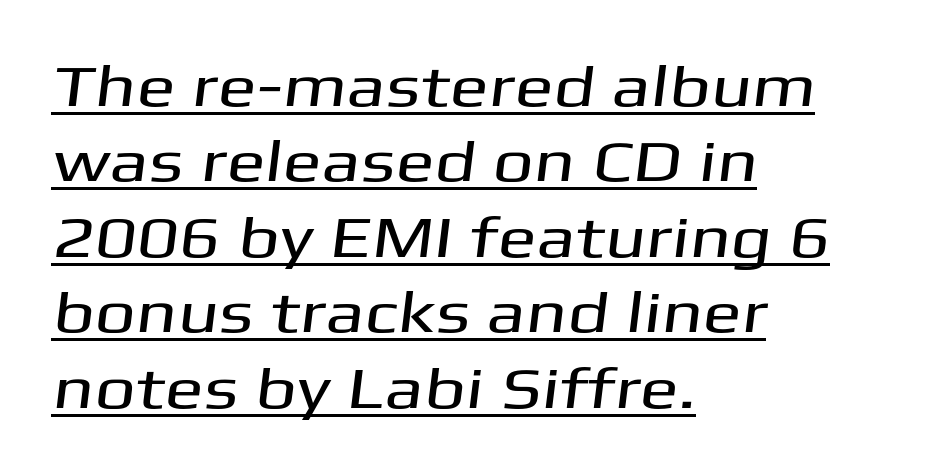
{"serif": "no", "width": "wide", "stroke_contrast": "medium", "x_height": "medium", "monospaced": "no", "underline": "yes", "align": "left", "line_spacing": "normal", "line_spacing_ratio": 1.3, "letter_spacing": "normal", "letter_spacing_em": 0.0, "glyph_px": 58}
